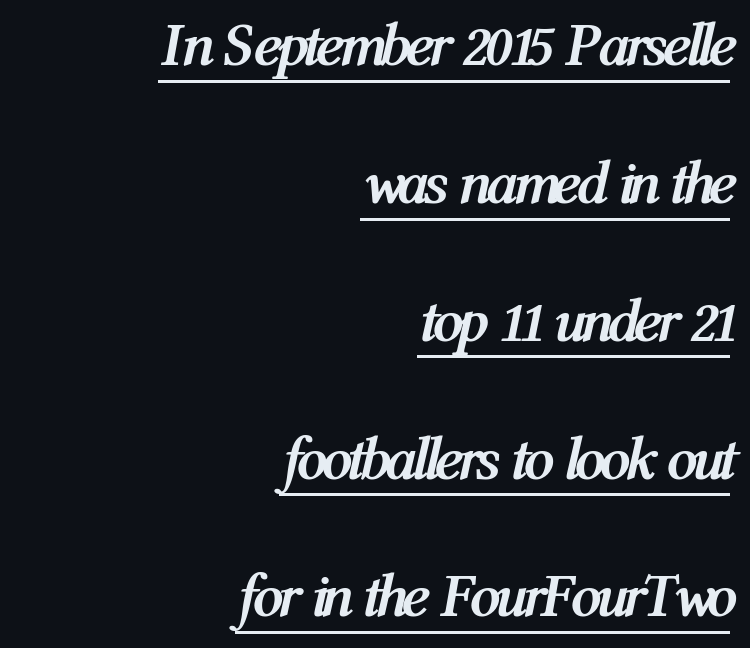
The words here are underlined. Weight: bold. The type is set solid horizontally, with unmodified tracking. Tall strokes in this sample are angled rather than plumb.
